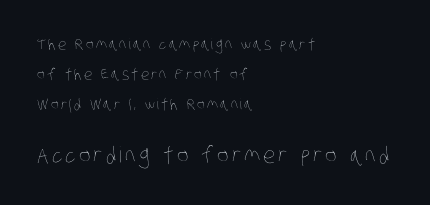
Q: Is the text bold? A: No.
Q: Is the text underlined? A: No.
Q: How is the paragraph aligned? A: Left-aligned.
Q: Is the spacing between lines tight, normal or loose? A: Loose.
Q: Which block of text is set in a larger size, the first (top) or the second (bottom)? A: The second (bottom) one.
